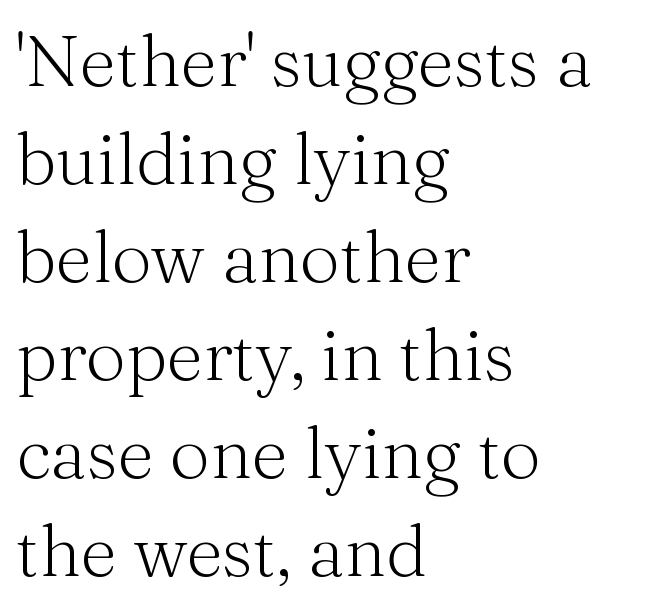
Check where the strokes stop: tiny serifs finish them off. These lines sit exactly where default settings would place them. No chunkiness to these letters — they're not bold. Caption: multi-line text, flush left, ragged right.
